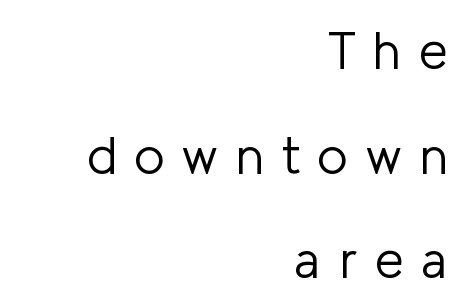
Casual observation: everything's shoved over to the right. Proportional: the letters do not fall into vertical columns. This is the regular roman posture of the typeface. These lines are composed in type without serifs. Just letters on the line, the space beneath them empty.
